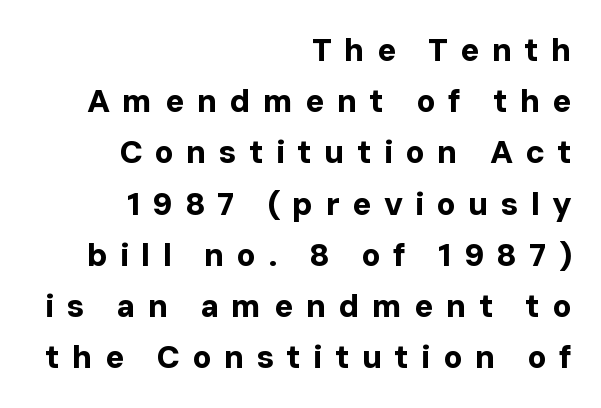
The image shows 32 px bold sans-serif type, upright; set right-aligned, normal line spacing (1.6x), unusually wide letter spacing (+0.38 em), not underlined; low stroke contrast and a medium x-height.
